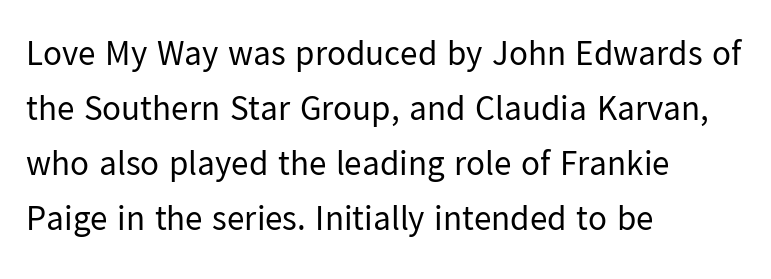
{"serif": "no", "italic": "no", "bold": "no", "weight": "regular", "width": "normal", "stroke_contrast": "low", "x_height": "medium", "monospaced": "no", "underline": "no", "align": "left", "line_spacing": "normal", "line_spacing_ratio": 1.57, "letter_spacing": "normal", "letter_spacing_em": 0.0, "glyph_px": 35}
